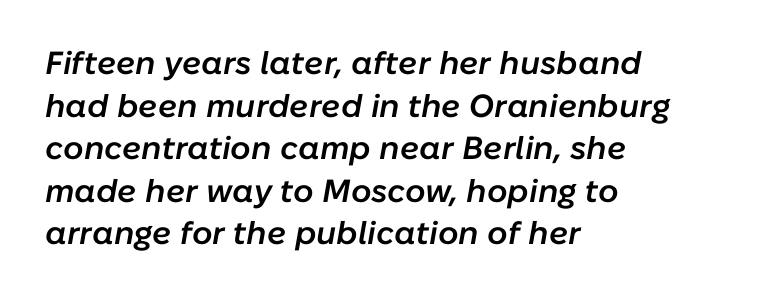
{"italic": "yes", "lean": "right", "slant_degrees": 10, "bold": "semi", "weight": "semibold", "width": "normal", "stroke_contrast": "low", "x_height": "medium", "monospaced": "no", "underline": "no", "align": "left", "line_spacing": "normal", "line_spacing_ratio": 1.33, "letter_spacing": "normal", "letter_spacing_em": 0.0, "glyph_px": 32}
